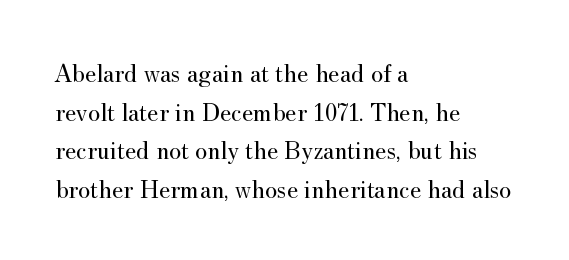
The image shows 26 px text type, upright; set left-aligned, normal line spacing (1.49x), normal letter spacing, not underlined.
